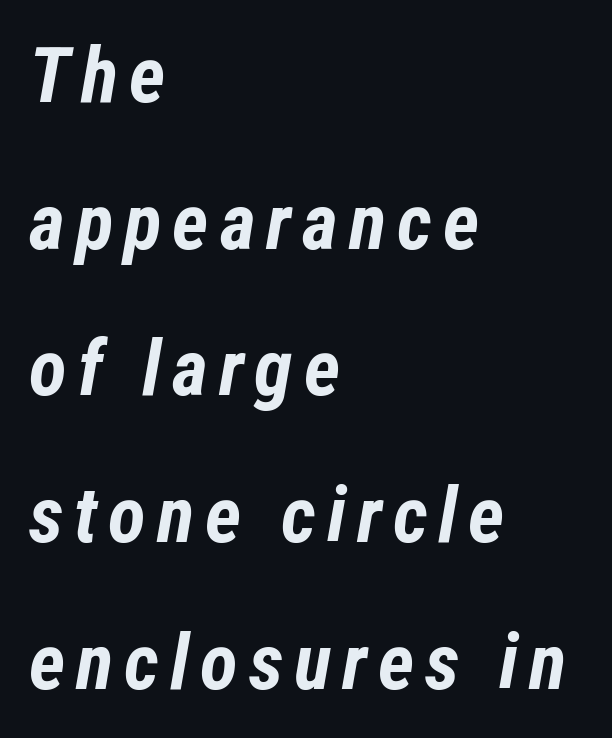
An italicized treatment has been applied to the whole sample. Each row of text sits above clean, open space. The strokes are fattened all the way to bold. Layout note: lines flush left. Think of a printed novel: that variable character pitch is what you see here.
